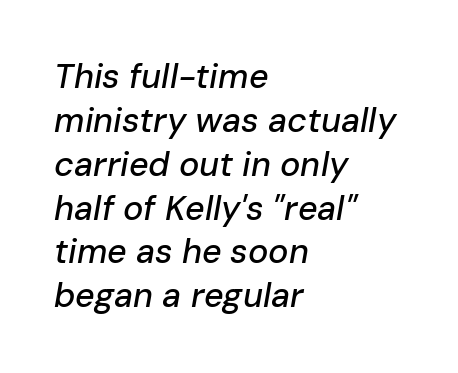
{"italic": "yes", "lean": "right", "slant_degrees": 10, "width": "normal", "stroke_contrast": "low", "x_height": "medium", "monospaced": "no", "underline": "no", "align": "left", "line_spacing": "normal", "line_spacing_ratio": 1.29, "letter_spacing": "normal", "letter_spacing_em": 0.0, "glyph_px": 34}
